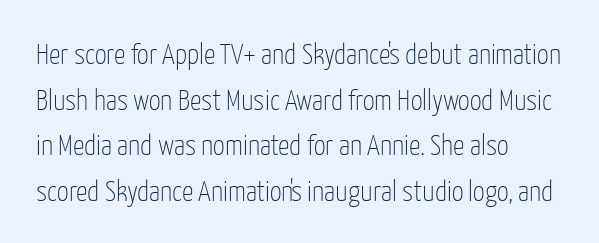
Q: Is the text bold? A: No.
Q: Is the text italic (slanted)? A: No, it is upright.
Q: Is the typeface a serif or a sans-serif typeface? A: Sans-serif.
Q: Is the text underlined? A: No.
Q: How is the paragraph aligned? A: Left-aligned.
Q: Is the spacing between letters normal or unusually wide? A: Normal.
Q: Is the spacing between lines tight, normal or loose? A: Normal.
Q: Width (condensed, normal, or wide)? A: Condensed.
Q: Stroke contrast? A: Low.
Q: x-height? A: Medium.
Q: Monospaced? A: No.
